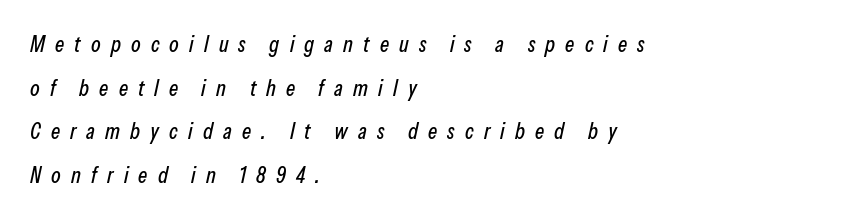
Q: Is the text italic (slanted)? A: Yes, it leans right by about 13 degrees.
Q: Is the text underlined? A: No.
Q: How is the paragraph aligned? A: Left-aligned.
Q: Is the spacing between letters normal or unusually wide? A: Unusually wide.
Q: Is the spacing between lines tight, normal or loose? A: Loose.
